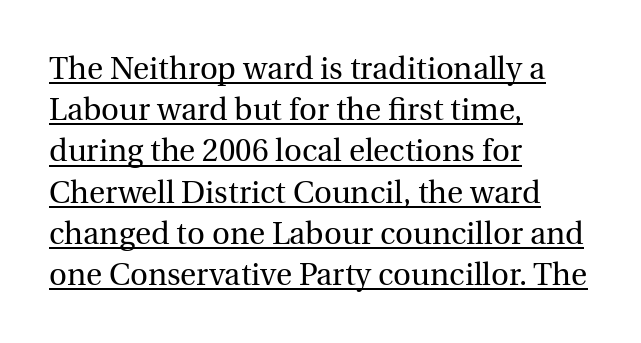
Q: Is the text bold? A: No.
Q: Is the text italic (slanted)? A: No, it is upright.
Q: Is the typeface a serif or a sans-serif typeface? A: Serif.
Q: Is the text underlined? A: Yes.
Q: How is the paragraph aligned? A: Left-aligned.
Q: Is the spacing between letters normal or unusually wide? A: Normal.
Q: Is the spacing between lines tight, normal or loose? A: Normal.
Q: Width (condensed, normal, or wide)? A: Normal.
Q: x-height? A: Medium.
Q: Monospaced? A: No.
